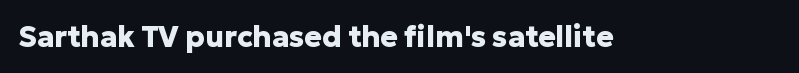
Q: Is the text bold? A: Yes.
Q: Is the text italic (slanted)? A: No, it is upright.
Q: Is the typeface a serif or a sans-serif typeface? A: Sans-serif.
Q: Is the text underlined? A: No.
Q: Is the spacing between letters normal or unusually wide? A: Normal.
Q: Width (condensed, normal, or wide)? A: Normal.
Q: Stroke contrast? A: Low.
Q: x-height? A: Medium.
Q: Monospaced? A: No.
